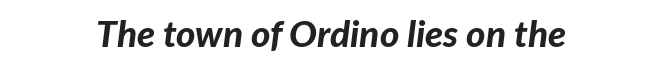
Q: Is the text bold? A: Yes.
Q: Is the text italic (slanted)? A: Yes, it leans right by about 7 degrees.
Q: Is the text underlined? A: No.
Q: How is the paragraph aligned? A: Centered.
Q: Is the spacing between letters normal or unusually wide? A: Normal.
Q: Width (condensed, normal, or wide)? A: Normal.
Q: Stroke contrast? A: Low.
Q: x-height? A: Medium.
Q: Monospaced? A: No.
